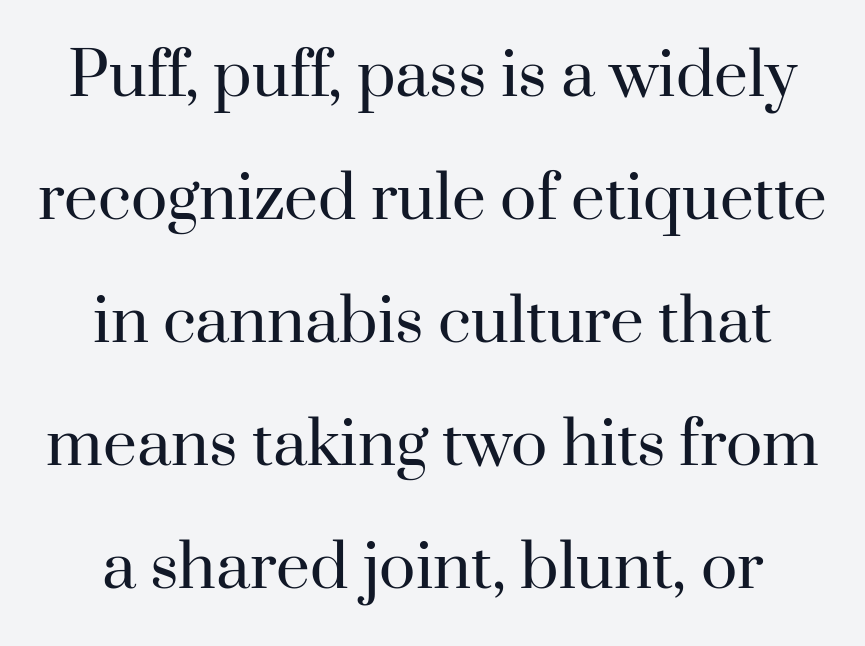
{"serif": "yes", "italic": "no", "bold": "no", "weight": "regular", "width": "normal", "stroke_contrast": "high", "x_height": "small", "monospaced": "no", "underline": "no", "line_spacing": "loose", "line_spacing_ratio": 2.05, "letter_spacing": "normal", "letter_spacing_em": 0.0, "glyph_px": 60}
